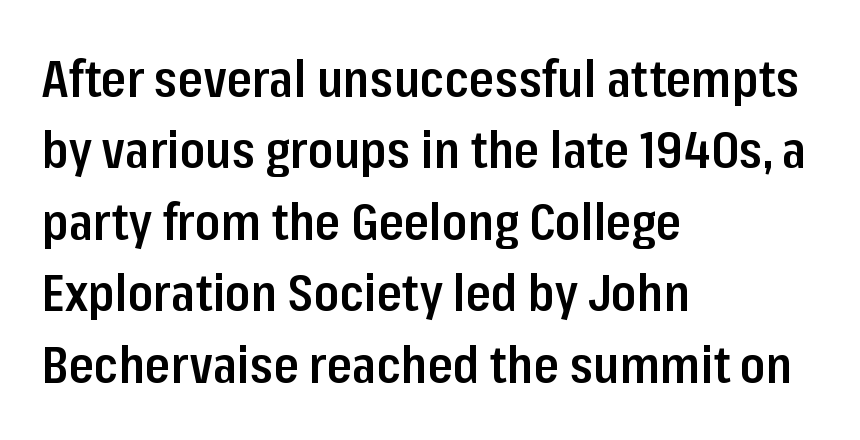
The image shows 51 px semibold, condensed sans-serif type, upright; set left-aligned, normal line spacing (1.4x), normal letter spacing, not underlined; low stroke contrast and a medium x-height.
